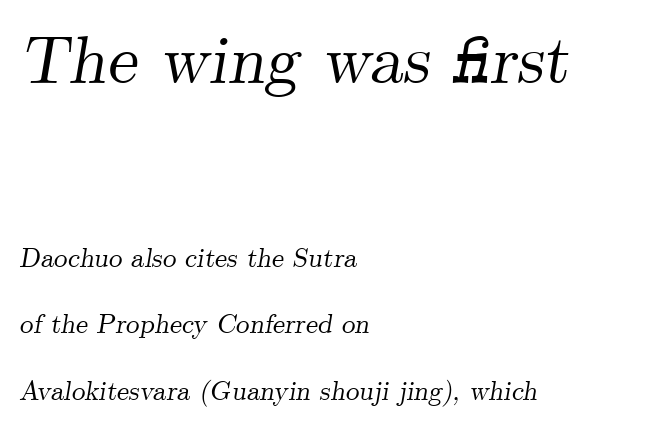
Q: Is the text italic (slanted)? A: Yes, it leans right by about 9 degrees.
Q: Is the typeface a serif or a sans-serif typeface? A: Serif.
Q: Is the text underlined? A: No.
Q: How is the paragraph aligned? A: Left-aligned.
Q: Is the spacing between letters normal or unusually wide? A: Normal.
Q: Is the spacing between lines tight, normal or loose? A: Loose.
Q: Which block of text is set in a larger size, the first (top) or the second (bottom)? A: The first (top) one.
Q: Width (condensed, normal, or wide)? A: Normal.
Q: Stroke contrast? A: Medium.
Q: x-height? A: Small.
Q: Monospaced? A: No.
